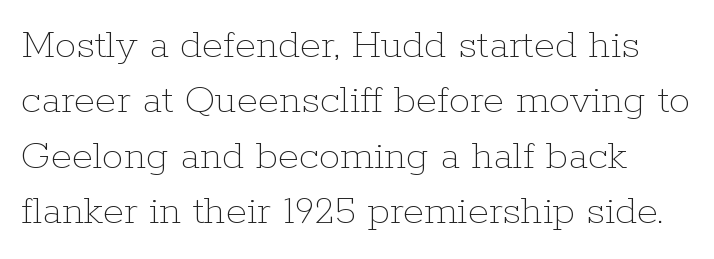
Compared with a typical body face, this is equally light or lighter still. The specimen omits any rule beneath the text block's lines. Proportional: the letters do not fall into vertical columns. When letters stand straight like this, we call the style roman or upright.
